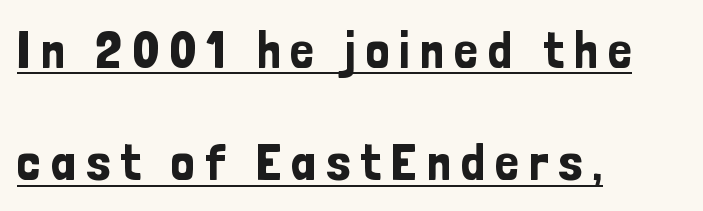
Q: Is the text italic (slanted)? A: No, it is upright.
Q: Is the typeface a serif or a sans-serif typeface? A: Sans-serif.
Q: Is the text underlined? A: Yes.
Q: How is the paragraph aligned? A: Left-aligned.
Q: Is the spacing between lines tight, normal or loose? A: Loose.
Q: Width (condensed, normal, or wide)? A: Condensed.
Q: Stroke contrast? A: Low.
Q: x-height? A: Medium.
Q: Monospaced? A: No.
